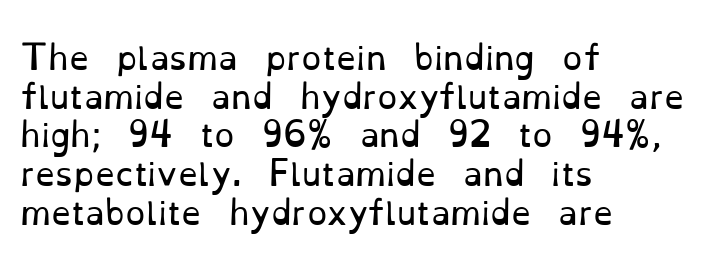
{"serif": "yes", "italic": "no", "bold": "no", "weight": "regular", "width": "normal", "stroke_contrast": "low", "x_height": "small", "monospaced": "no", "underline": "no", "align": "left", "line_spacing_ratio": 1.21, "letter_spacing": "normal", "letter_spacing_em": 0.0, "glyph_px": 32}
